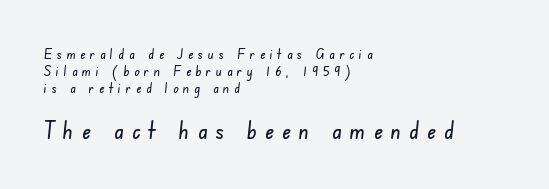
The face used here is rendered with a markedly widened letterfit. This rendering uses left alignment, leaving the right contour irregular. Underlining? Definitely not there. The passage shown begins with its smaller block and ends with its larger one.
